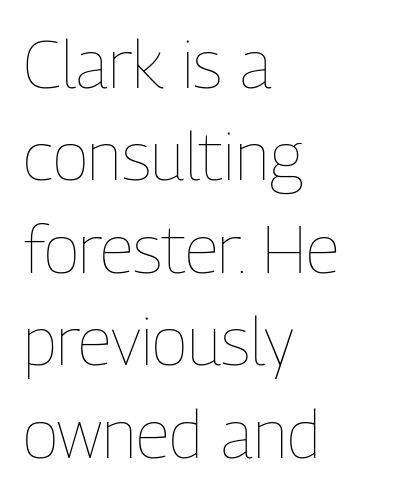
{"italic": "no", "bold": "no", "weight": "thin", "width": "condensed", "stroke_contrast": "low", "x_height": "medium", "monospaced": "no", "underline": "no", "align": "left", "line_spacing": "normal", "line_spacing_ratio": 1.38, "letter_spacing": "normal", "letter_spacing_em": 0.0, "glyph_px": 67}
